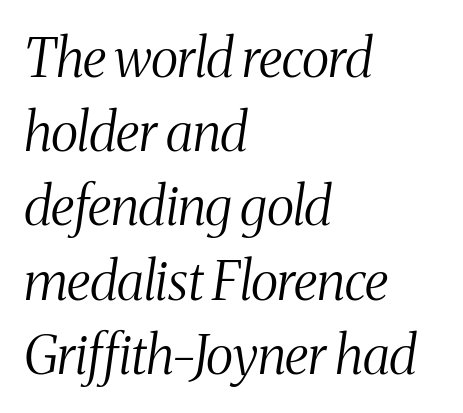
Q: Is the text bold? A: No.
Q: Is the text italic (slanted)? A: Yes, it leans right by about 8 degrees.
Q: Is the typeface a serif or a sans-serif typeface? A: Serif.
Q: Is the text underlined? A: No.
Q: How is the paragraph aligned? A: Left-aligned.
Q: Is the spacing between letters normal or unusually wide? A: Normal.
Q: Is the spacing between lines tight, normal or loose? A: Normal.
Q: Width (condensed, normal, or wide)? A: Condensed.
Q: Stroke contrast? A: Medium.
Q: x-height? A: Medium.
Q: Monospaced? A: No.
